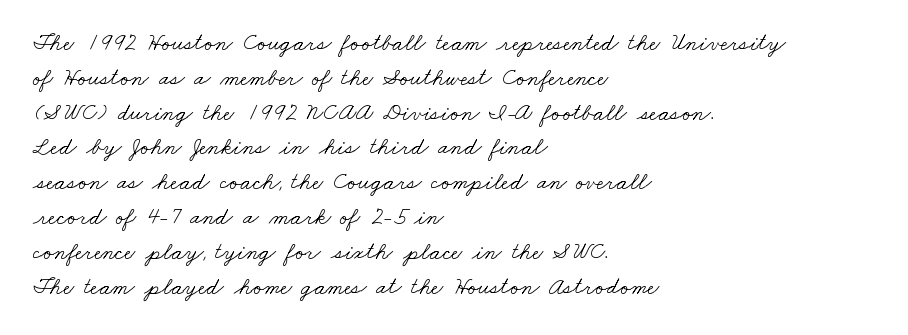
{"bold": "no", "underline": "no", "align": "left", "line_spacing": "normal", "line_spacing_ratio": 1.45, "letter_spacing": "normal", "letter_spacing_em": 0.0, "glyph_px": 24}
